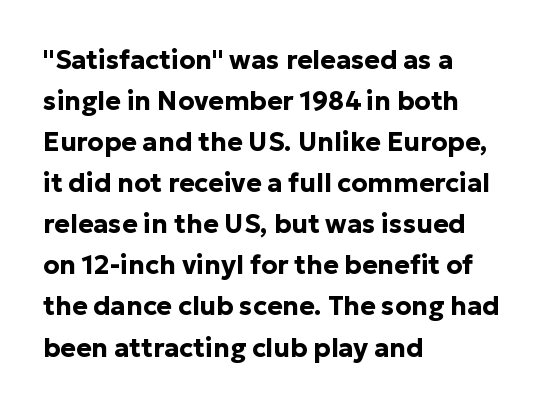
Q: Is the text bold? A: Yes.
Q: Is the text italic (slanted)? A: No, it is upright.
Q: Is the text underlined? A: No.
Q: How is the paragraph aligned? A: Left-aligned.
Q: Is the spacing between letters normal or unusually wide? A: Normal.
Q: Is the spacing between lines tight, normal or loose? A: Normal.
